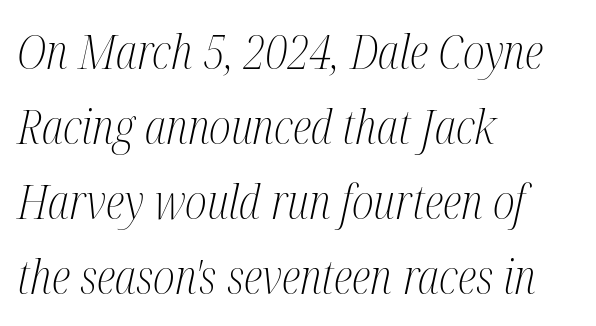
{"serif": "yes", "italic": "yes", "lean": "right", "slant_degrees": 12, "bold": "no", "weight": "light", "width": "condensed", "stroke_contrast": "medium", "x_height": "medium", "monospaced": "no", "underline": "no", "align": "left", "line_spacing": "normal", "line_spacing_ratio": 1.56, "letter_spacing": "normal", "letter_spacing_em": 0.0, "glyph_px": 48}
